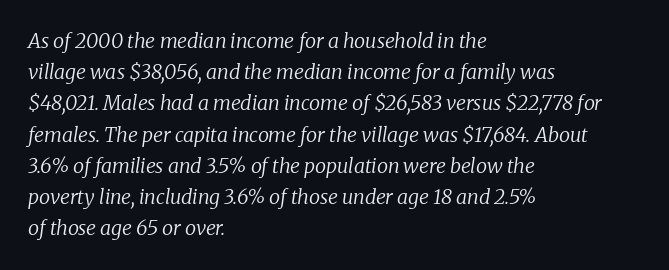
The image shows 20 px text type, italic (leaning right); set left-aligned, normal line spacing (1.56x), normal letter spacing, not underlined.
